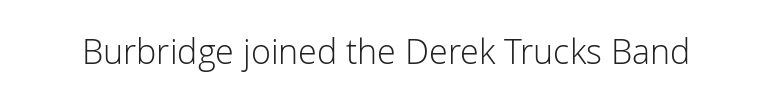
The image shows 34 px light sans-serif type, upright; set normal letter spacing, not underlined; low stroke contrast and a medium x-height.
